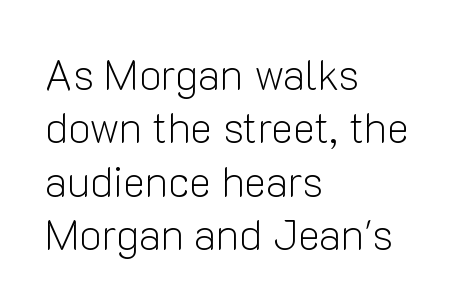
Q: Is the text bold? A: No.
Q: Is the text italic (slanted)? A: No, it is upright.
Q: Is the typeface a serif or a sans-serif typeface? A: Sans-serif.
Q: Is the text underlined? A: No.
Q: How is the paragraph aligned? A: Left-aligned.
Q: Is the spacing between letters normal or unusually wide? A: Normal.
Q: Is the spacing between lines tight, normal or loose? A: Normal.
Q: Width (condensed, normal, or wide)? A: Normal.
Q: Stroke contrast? A: Low.
Q: x-height? A: Medium.
Q: Monospaced? A: No.
